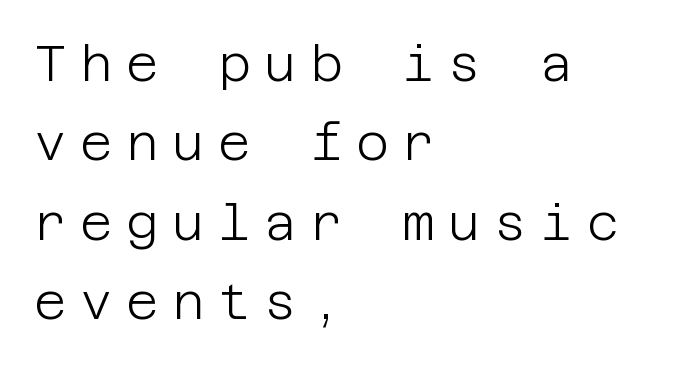
{"serif": "no", "italic": "no", "bold": "no", "weight": "light", "width": "normal", "stroke_contrast": "low", "x_height": "large", "underline": "no", "align": "left", "line_spacing": "normal", "line_spacing_ratio": 1.59, "letter_spacing": "wide", "letter_spacing_em": 0.27, "glyph_px": 50}
